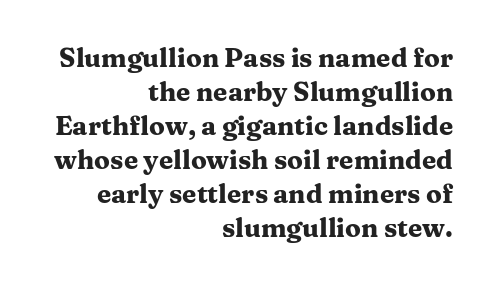
Q: Is the text bold? A: Yes.
Q: Is the text italic (slanted)? A: No, it is upright.
Q: Is the text underlined? A: No.
Q: How is the paragraph aligned? A: Right-aligned.
Q: Is the spacing between letters normal or unusually wide? A: Normal.
Q: Is the spacing between lines tight, normal or loose? A: Normal.
